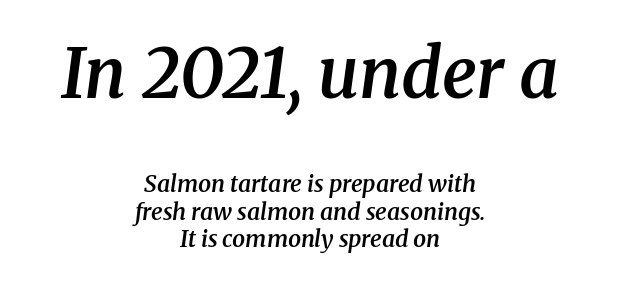
The image shows 69 px semibold serif type, italic (leaning right); set centered, line spacing 1.21x, normal letter spacing, not underlined; the first (top) block is 3.0x larger; medium stroke contrast and a medium x-height.
